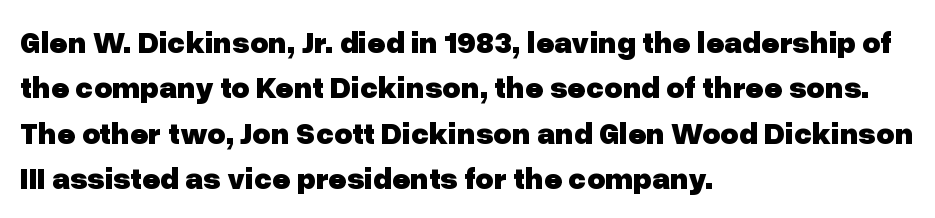
Q: Is the text bold? A: Yes.
Q: Is the text italic (slanted)? A: No, it is upright.
Q: Is the typeface a serif or a sans-serif typeface? A: Sans-serif.
Q: Is the text underlined? A: No.
Q: How is the paragraph aligned? A: Left-aligned.
Q: Is the spacing between letters normal or unusually wide? A: Normal.
Q: Is the spacing between lines tight, normal or loose? A: Normal.
Q: Width (condensed, normal, or wide)? A: Normal.
Q: Stroke contrast? A: Low.
Q: x-height? A: Medium.
Q: Monospaced? A: No.
